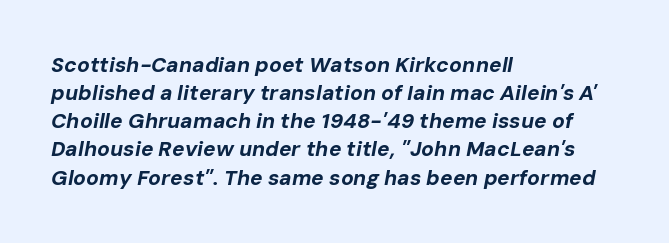
{"italic": "yes", "lean": "right", "slant_degrees": 10, "bold": "yes", "underline": "no", "align": "left", "line_spacing": "normal", "line_spacing_ratio": 1.34, "letter_spacing": "normal", "letter_spacing_em": 0.0, "glyph_px": 21}
